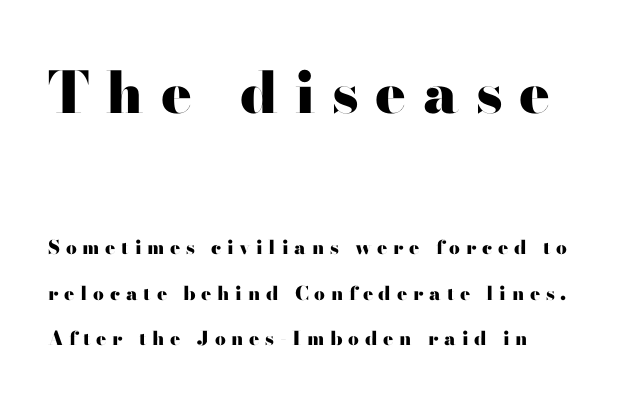
Q: Is the text bold? A: Yes.
Q: Is the text italic (slanted)? A: No, it is upright.
Q: Is the typeface a serif or a sans-serif typeface? A: Sans-serif.
Q: Is the text underlined? A: No.
Q: Is the spacing between letters normal or unusually wide? A: Unusually wide.
Q: Is the spacing between lines tight, normal or loose? A: Loose.
Q: Which block of text is set in a larger size, the first (top) or the second (bottom)? A: The first (top) one.
Q: Width (condensed, normal, or wide)? A: Wide.
Q: Stroke contrast? A: High.
Q: x-height? A: Small.
Q: Monospaced? A: No.
